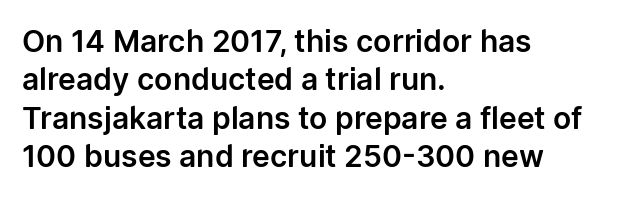
Proportional: the letters do not fall into vertical columns. Every character sits straight up, as roman type does. Quick note: interline space is typical. A typesetter would label this face a sans.
